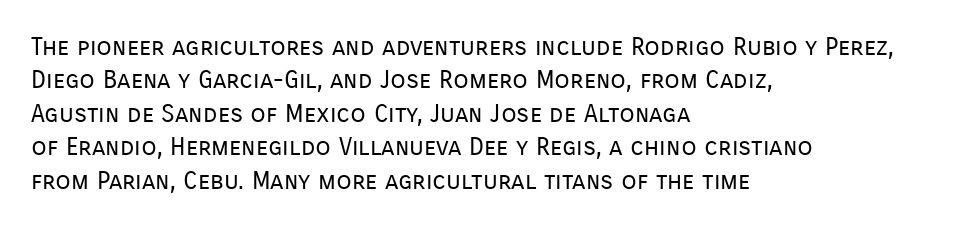
Notice how the stems are strictly vertical — no italics here. Clear beneath every line of the passage. Compared with typical paragraphs, the rows here are spaced about the same. The letters look calm and open, with moderate or lighter stems. Spacing between characters is what you'd get straight out of the box.
